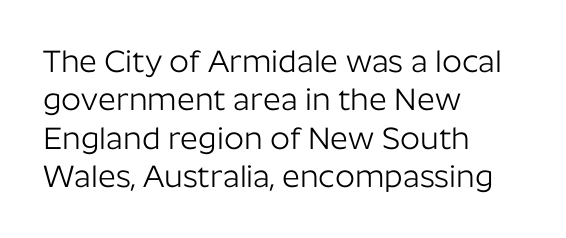
{"serif": "no", "italic": "no", "bold": "no", "weight": "light", "width": "normal", "stroke_contrast": "low", "x_height": "medium", "monospaced": "no", "underline": "no", "align": "left", "line_spacing_ratio": 1.24, "letter_spacing": "normal", "letter_spacing_em": 0.0, "glyph_px": 31}
